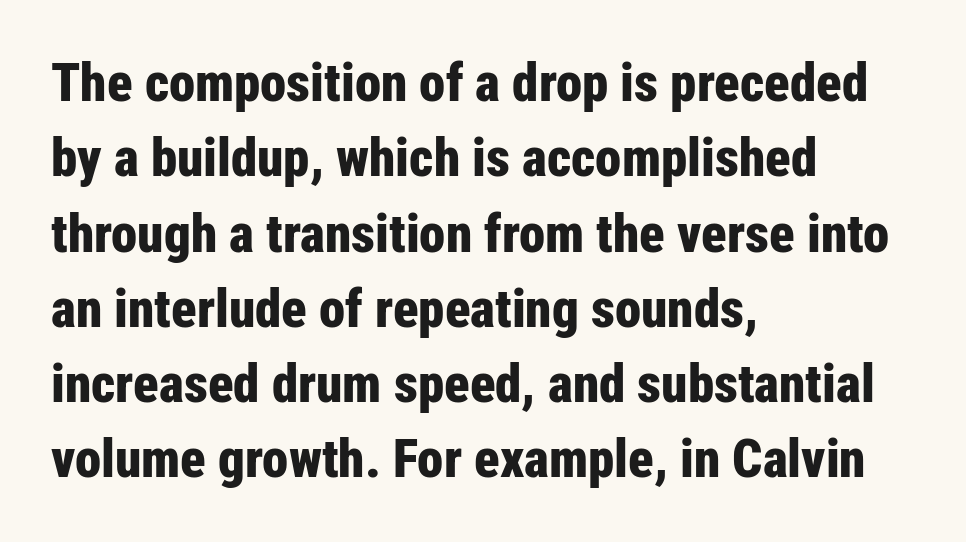
This sample is left-justified, so line endings fall wherever the words run out. A typesetter would mark this as roman, not italic. Each new line begins a customary step beneath the previous one. How are the letters spaced? Ordinarily, with no added tracking. Does the weight exceed regular? Yes, all the way to bold.
